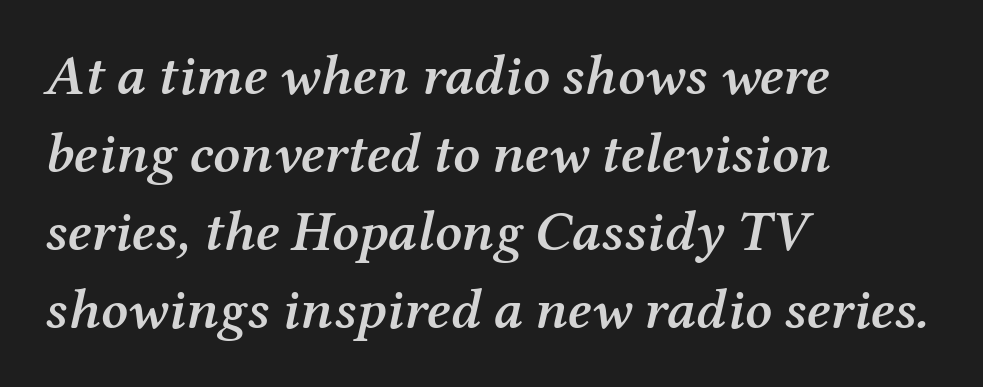
Q: Is the text bold? A: Semi-bold.
Q: Is the text italic (slanted)? A: Yes, it leans right by about 12 degrees.
Q: Is the typeface a serif or a sans-serif typeface? A: Serif.
Q: Is the text underlined? A: No.
Q: How is the paragraph aligned? A: Left-aligned.
Q: Is the spacing between letters normal or unusually wide? A: Normal.
Q: Is the spacing between lines tight, normal or loose? A: Normal.
Q: Width (condensed, normal, or wide)? A: Normal.
Q: Stroke contrast? A: Medium.
Q: x-height? A: Medium.
Q: Monospaced? A: No.
